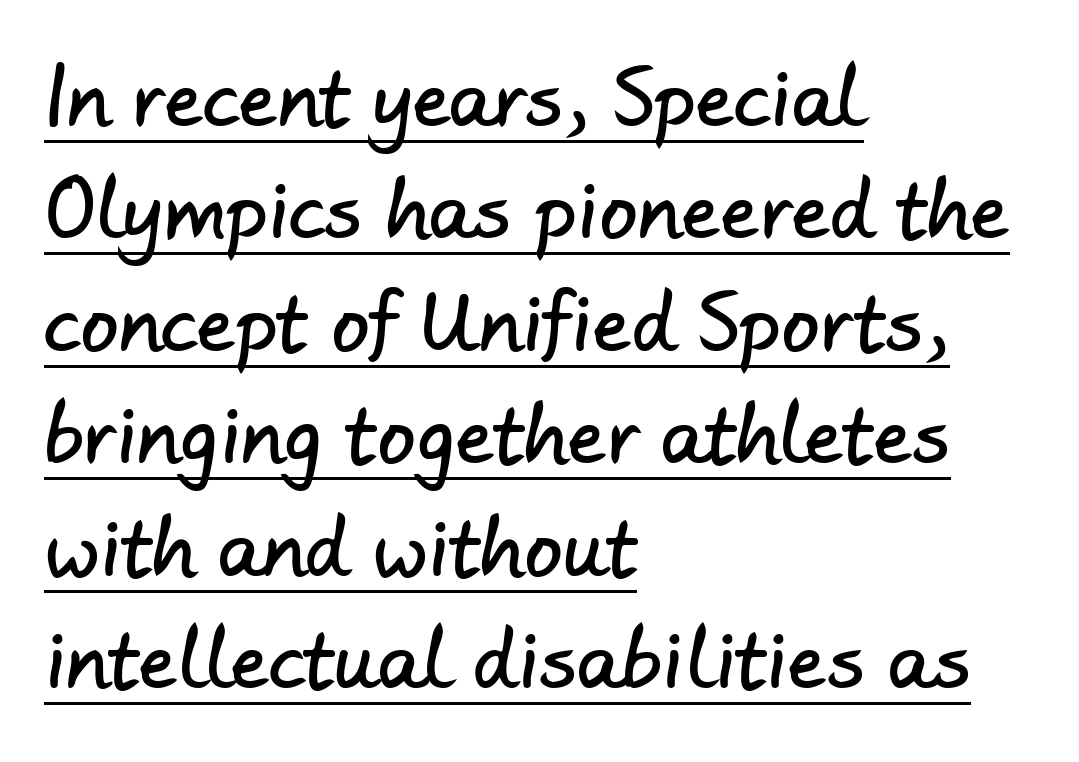
Quick note: underline on. A typesetter would label this face a sans. Does the copy run flush right? No — it runs flush left. Vertically, the passage feels balanced, rows spaced as you'd expect. Words appear dense and cohesive because spacing is normal. Varying glyph widths throughout — classic text-font behaviour.
